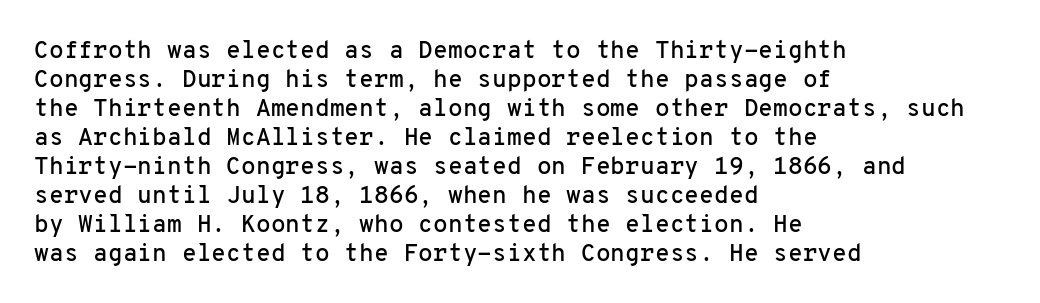
The image shows 24 px text type, upright; set left-aligned, line spacing 1.21x, normal letter spacing, not underlined.
